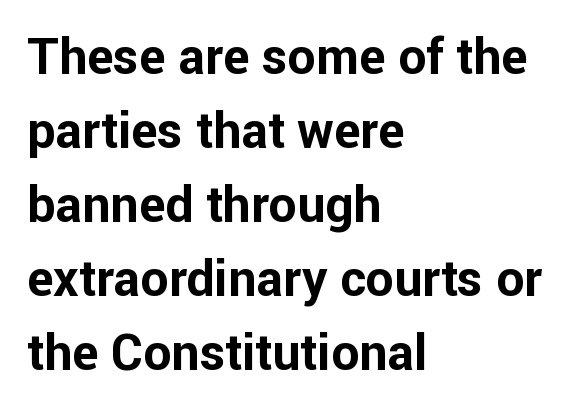
The image shows 50 px bold sans-serif type, upright; set left-aligned, normal line spacing (1.48x), normal letter spacing, not underlined; low stroke contrast and a medium x-height.
